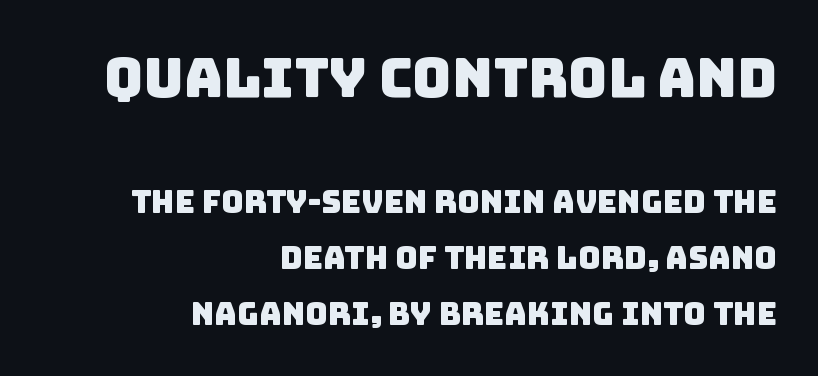
Q: Is the typeface a serif or a sans-serif typeface? A: Sans-serif.
Q: Is the text underlined? A: No.
Q: How is the paragraph aligned? A: Right-aligned.
Q: Is the spacing between letters normal or unusually wide? A: Normal.
Q: Which block of text is set in a larger size, the first (top) or the second (bottom)? A: The first (top) one.
Q: Width (condensed, normal, or wide)? A: Normal.
Q: Stroke contrast? A: Low.
Q: x-height? A: Large.
Q: Monospaced? A: No.
